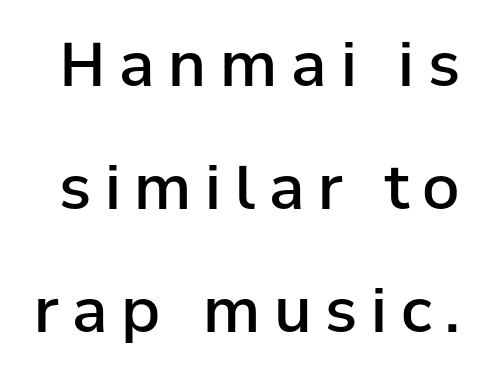
The passage shown is not underscored anywhere. Vertical spacing — loose. These lines were composed using upright roman letters. Is this a fixed-width face? No — the glyphs have proportional, varying widths.
